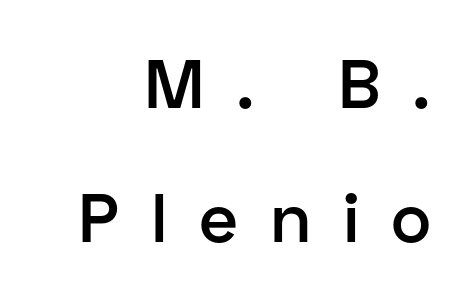
All the whitespace from short lines collects on the left. Stroke terminals: plain, sans-serif. You could fit nearly another row in the gap between these rows. A somewhat darkened texture: the type is semibold rather than bold. Just letters on the line, the space beneath them empty.
